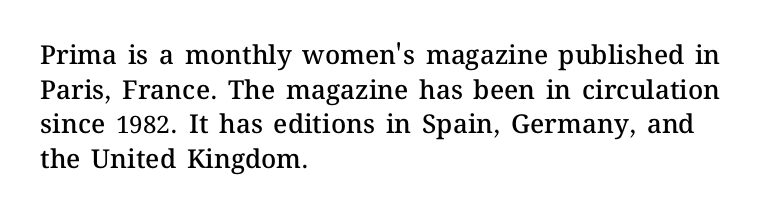
The image shows 26 px text type, upright; set left-aligned, normal line spacing (1.33x), normal letter spacing, not underlined.
